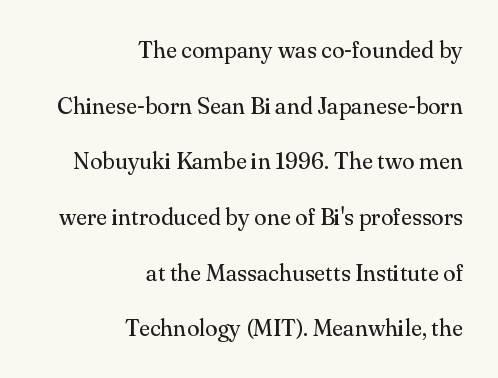
{"italic": "no", "bold": "no", "underline": "no", "align": "right", "line_spacing": "loose", "line_spacing_ratio": 2.42, "letter_spacing": "normal", "letter_spacing_em": 0.0, "glyph_px": 23}
